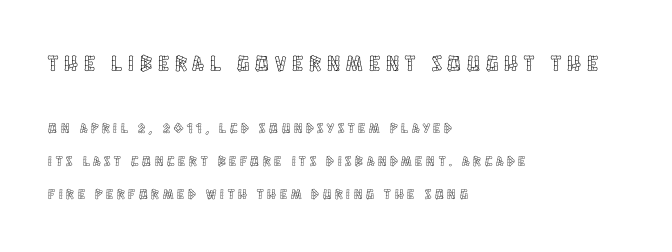
The image shows 22 px text type, upright; set left-aligned, loose line spacing (2.37x), unusually wide letter spacing (+0.28 em), not underlined; the first (top) block is 1.57x larger.
